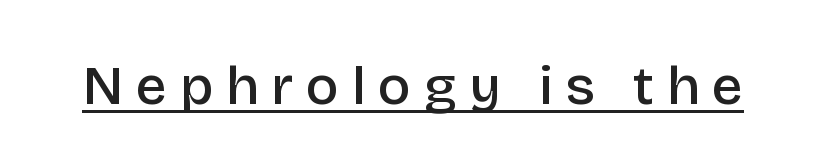
{"serif": "no", "italic": "no", "bold": "semi", "weight": "semibold", "width": "normal", "stroke_contrast": "low", "x_height": "large", "monospaced": "no", "underline": "yes", "letter_spacing": "wide", "letter_spacing_em": 0.23, "glyph_px": 55}
